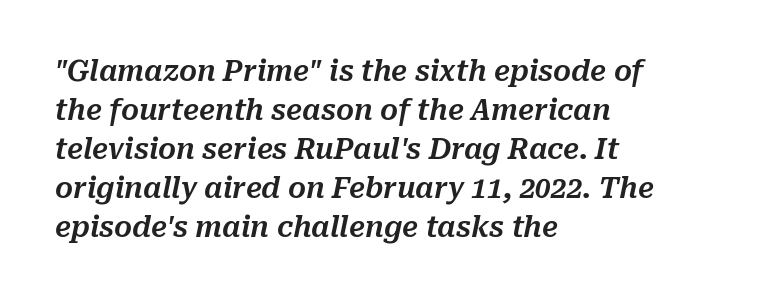
Has an underline been added? It has not. Does the lettering tilt? It does — this is italic. Do the characters align in a grid? No, the font is proportional. You could call the tracking neutral — neither tight nor loose. Does the leading feel generous? No, just average. Short and long lines alike share a common starting point at left.
